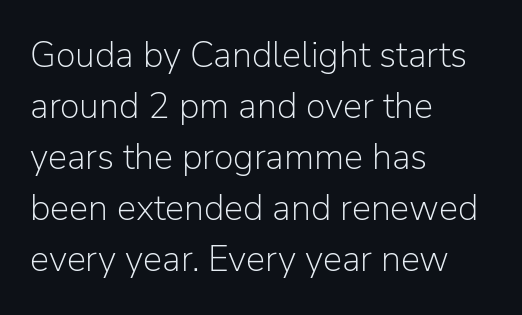
The font family rendered here belongs to the sans-serif group. The line-height multiplier appears to be the usual default. Tracking value appears to be zero — textbook default spacing. Character widths vary here, with narrow letters taking less room than wide ones. Every row of glyphs begins at an identical x-position on the left.
